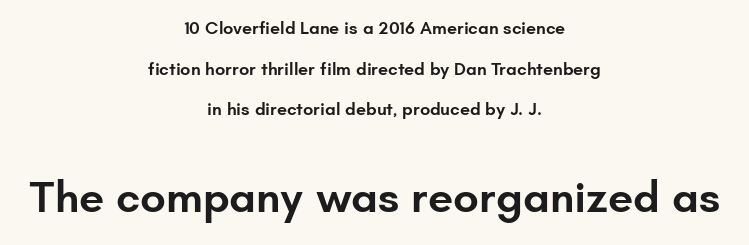
{"serif": "no", "italic": "no", "bold": "semi", "weight": "semibold", "width": "normal", "stroke_contrast": "low", "x_height": "small", "monospaced": "no", "underline": "no", "align": "center", "line_spacing": "loose", "line_spacing_ratio": 2.26, "letter_spacing": "normal", "letter_spacing_em": 0.0, "larger_block": "second", "size_ratio": 2.5, "glyph_px": 45}
